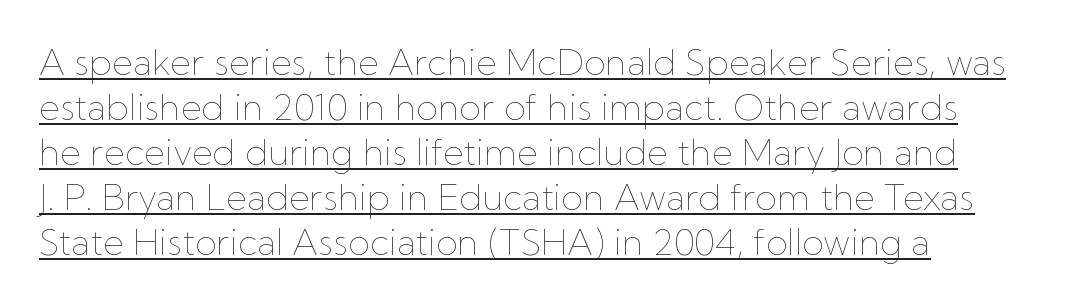
Q: Is the text bold? A: No.
Q: Is the text italic (slanted)? A: No, it is upright.
Q: Is the text underlined? A: Yes.
Q: How is the paragraph aligned? A: Left-aligned.
Q: Is the spacing between letters normal or unusually wide? A: Normal.
Q: Is the spacing between lines tight, normal or loose? A: Normal.
Q: Width (condensed, normal, or wide)? A: Normal.
Q: Stroke contrast? A: Low.
Q: x-height? A: Medium.
Q: Monospaced? A: No.
